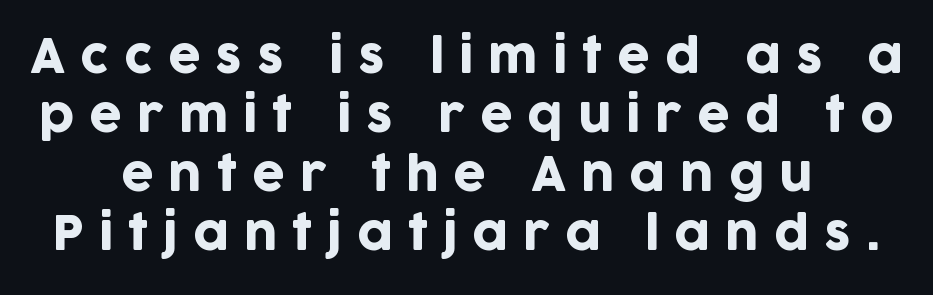
Q: Is the text italic (slanted)? A: No, it is upright.
Q: Is the typeface a serif or a sans-serif typeface? A: Sans-serif.
Q: Is the text underlined? A: No.
Q: How is the paragraph aligned? A: Centered.
Q: Is the spacing between letters normal or unusually wide? A: Unusually wide.
Q: Is the spacing between lines tight, normal or loose? A: Normal.
Q: Width (condensed, normal, or wide)? A: Normal.
Q: Stroke contrast? A: Low.
Q: x-height? A: Large.
Q: Monospaced? A: No.
